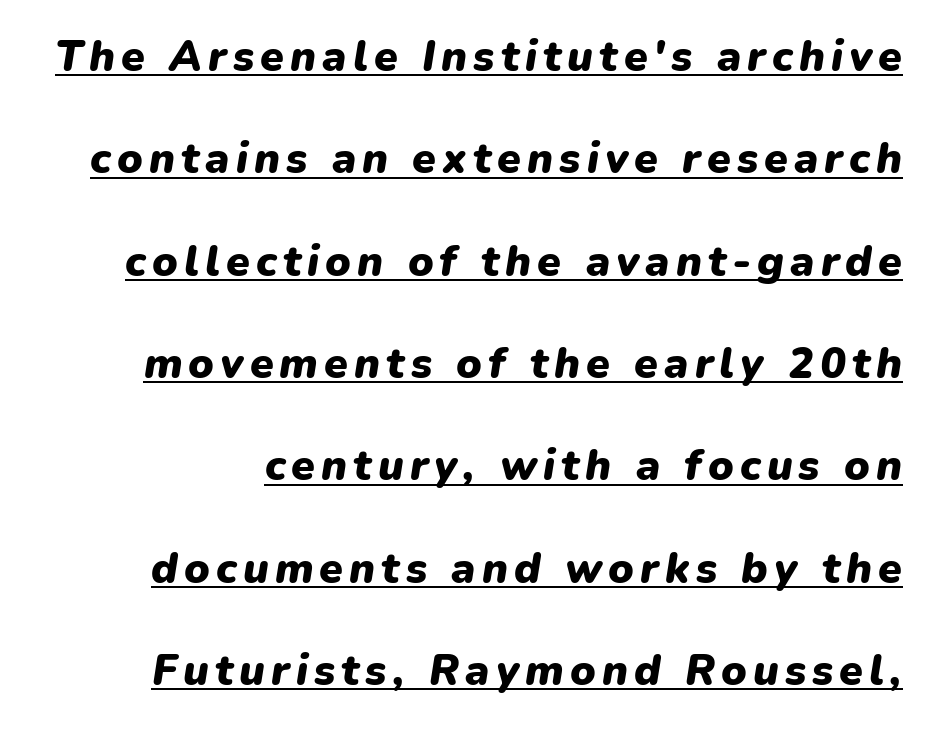
Decoration check: the copy is underlined. Spacing verdict: proportional, widths tailored to each character. Horizontal bands of white between lines are thick stripes. Its strokes are broad and dark, the hallmark of bold type. In terms of posture, this sample is oblique.
